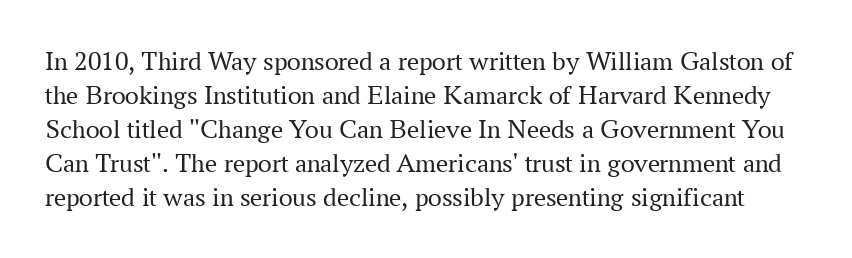
{"italic": "no", "bold": "no", "underline": "no", "line_spacing": "normal", "line_spacing_ratio": 1.26, "letter_spacing": "normal", "letter_spacing_em": 0.0, "glyph_px": 27}
